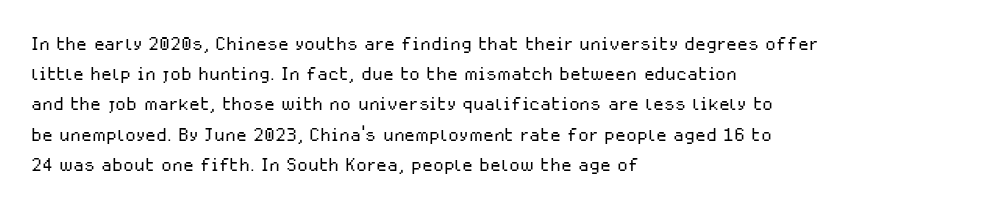
{"italic": "no", "bold": "no", "underline": "no", "align": "left", "line_spacing_ratio": 1.21, "letter_spacing": "normal", "letter_spacing_em": 0.0, "glyph_px": 25}
